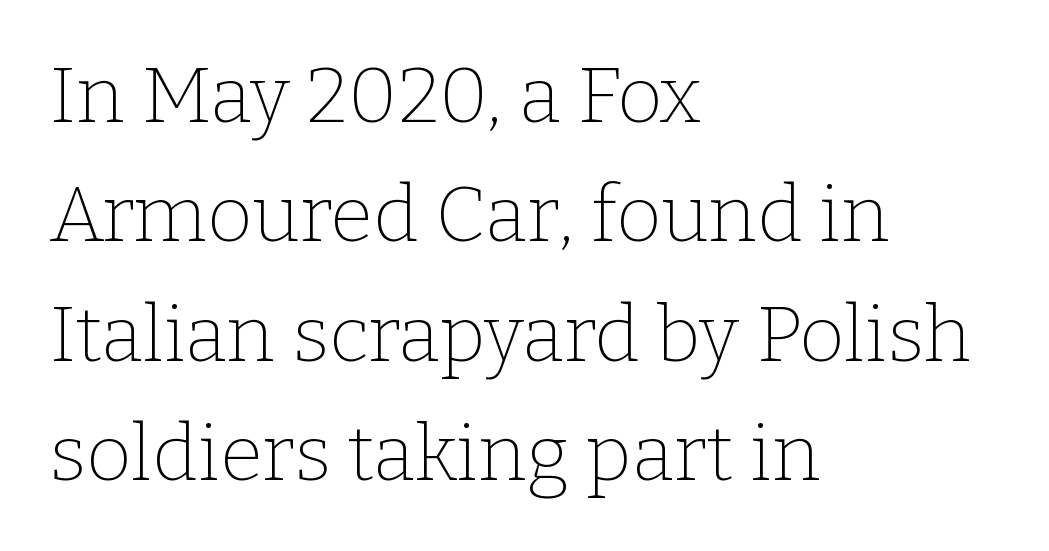
The image shows 78 px thin serif type, upright; set left-aligned, normal line spacing (1.53x), normal letter spacing, not underlined; low stroke contrast and a medium x-height.
